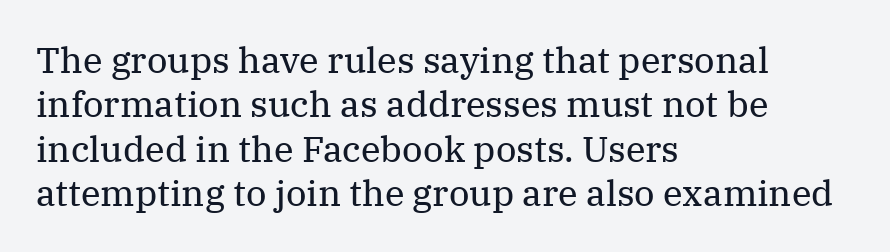
The image shows 36 px regular-weight serif type, upright; set left-aligned, line spacing 1.23x, normal letter spacing, not underlined; medium stroke contrast and a medium x-height.
